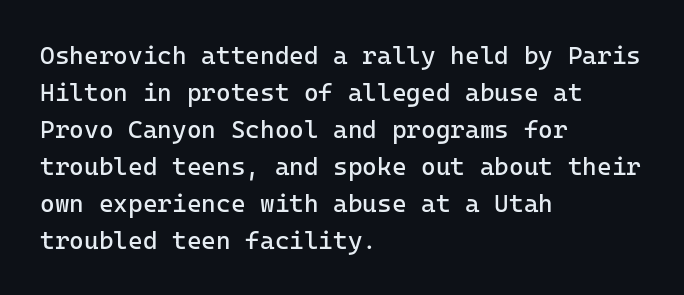
A typesetter would call this leading conventional body-copy spacing. Descender tails drop into unmarked territory. Visually the block forms a straight wall on the left and a jagged coastline on the right. Do the letters lean? They stand straight.
